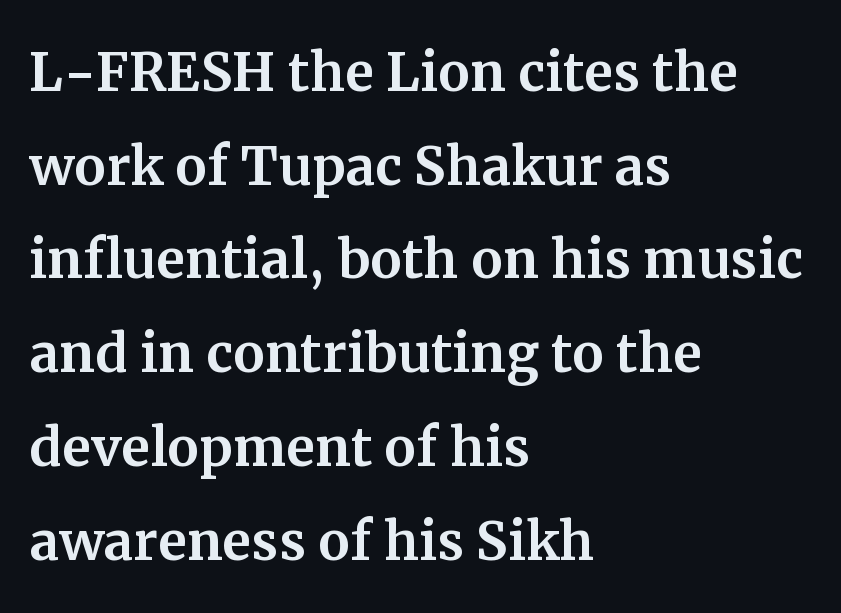
Q: Is the text italic (slanted)? A: No, it is upright.
Q: Is the typeface a serif or a sans-serif typeface? A: Serif.
Q: Is the text underlined? A: No.
Q: How is the paragraph aligned? A: Left-aligned.
Q: Is the spacing between letters normal or unusually wide? A: Normal.
Q: Is the spacing between lines tight, normal or loose? A: Normal.
Q: Width (condensed, normal, or wide)? A: Normal.
Q: Stroke contrast? A: Medium.
Q: x-height? A: Medium.
Q: Monospaced? A: No.
